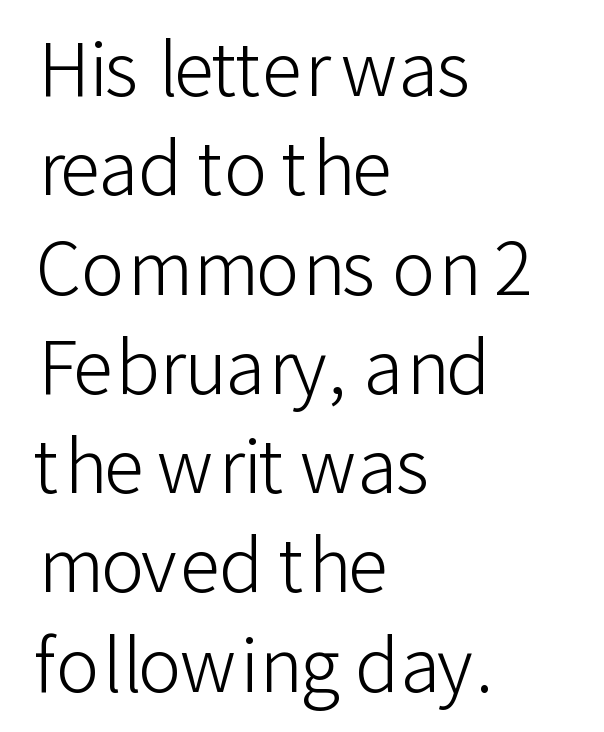
Classification — sans serif. Proportional: the letters do not fall into vertical columns. Nope, not italic — everything's standing straight. Descender tails drop into unmarked territory.
